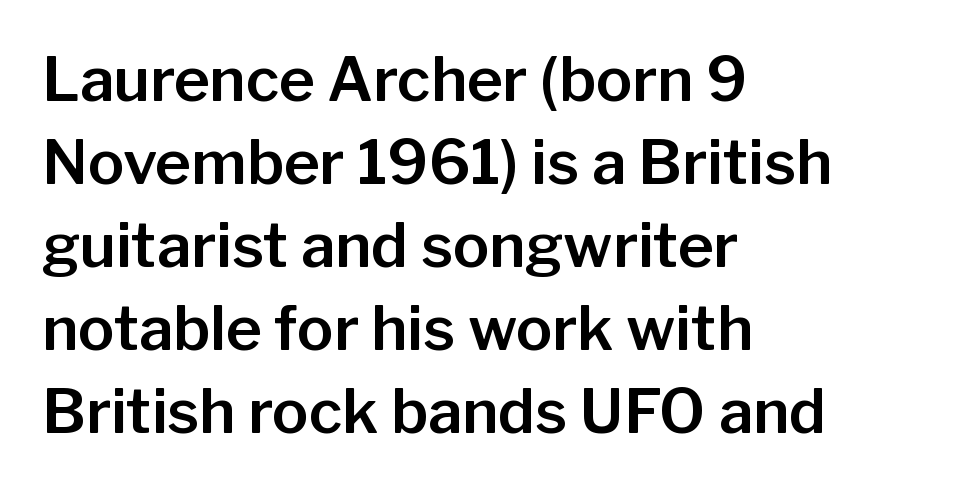
{"serif": "no", "italic": "no", "width": "normal", "stroke_contrast": "low", "x_height": "medium", "monospaced": "no", "underline": "no", "align": "left", "line_spacing": "normal", "line_spacing_ratio": 1.36, "letter_spacing": "normal", "letter_spacing_em": 0.0, "glyph_px": 61}
